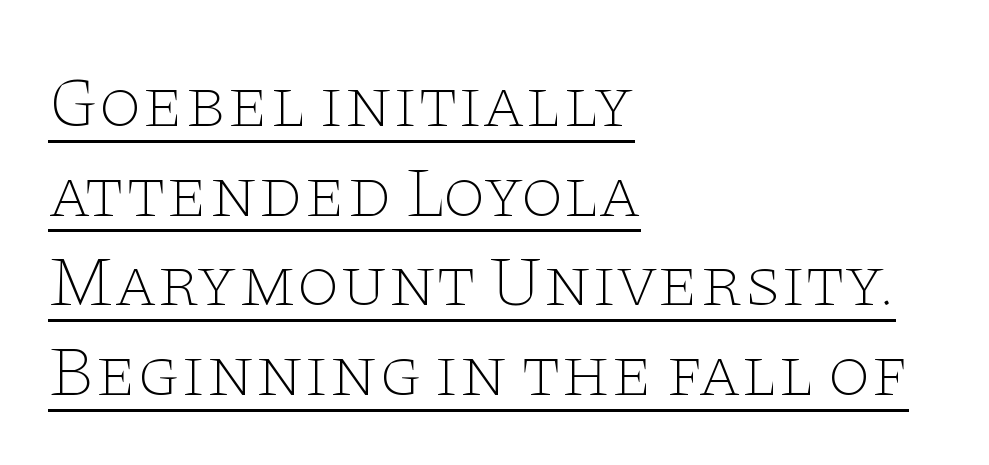
Ordinary non-slanted type is in use. Visually the block forms a straight wall on the left and a jagged coastline on the right. Look at the bottom of the vertical strokes: they flare into serifs here. The letters sit at their default tracking, neither squeezed nor spread.
